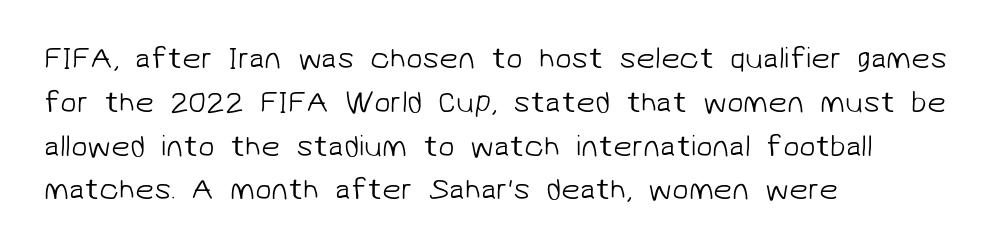
The image shows 30 px light sans-serif type; set left-aligned, normal line spacing (1.46x), normal letter spacing, not underlined; low stroke contrast and a medium x-height.
